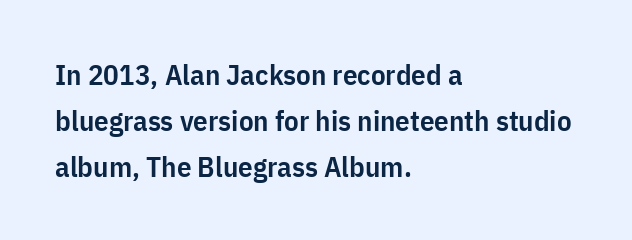
This is the regular roman posture of the typeface. Teacher's note: observe the even left margin — that is flush-left alignment. Font category for this specimen: sans-serif. Compared with an ordinary text face, these strokes are moderately heavier — a semibold. The passage shown is typed in a proportional face where columns would drift.
